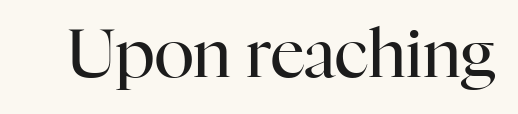
Q: Is the text bold? A: No.
Q: Is the text italic (slanted)? A: No, it is upright.
Q: Is the typeface a serif or a sans-serif typeface? A: Serif.
Q: Is the text underlined? A: No.
Q: Is the spacing between letters normal or unusually wide? A: Normal.
Q: Width (condensed, normal, or wide)? A: Normal.
Q: Stroke contrast? A: High.
Q: x-height? A: Medium.
Q: Monospaced? A: No.
